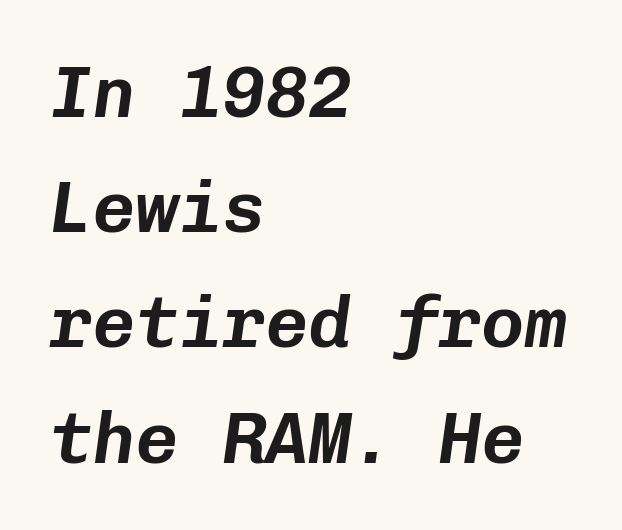
{"italic": "yes", "lean": "right", "slant_degrees": 8, "width": "normal", "stroke_contrast": "low", "x_height": "medium", "monospaced": "yes", "underline": "no", "align": "left", "line_spacing": "normal", "line_spacing_ratio": 1.6, "letter_spacing": "normal", "letter_spacing_em": 0.0, "glyph_px": 72}
